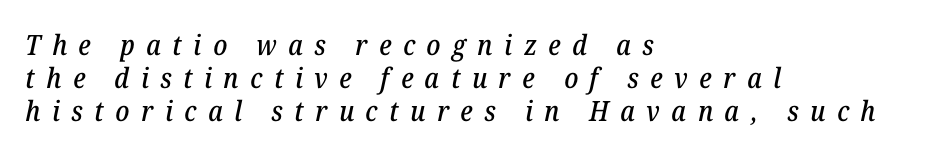
The image shows 28 px serif type, italic (leaning right); set left-aligned, line spacing 1.18x, unusually wide letter spacing (+0.41 em), not underlined; low stroke contrast and a medium x-height.
